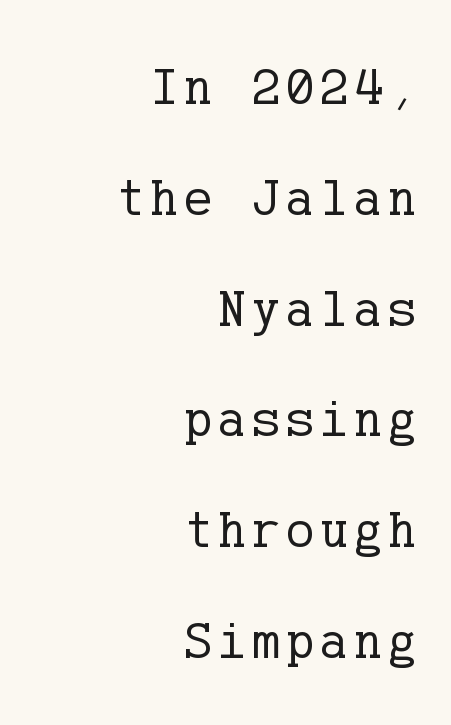
{"serif": "yes", "italic": "no", "bold": "no", "weight": "regular", "width": "normal", "stroke_contrast": "low", "x_height": "medium", "underline": "no", "align": "right", "line_spacing": "loose", "line_spacing_ratio": 2.09, "glyph_px": 53}
